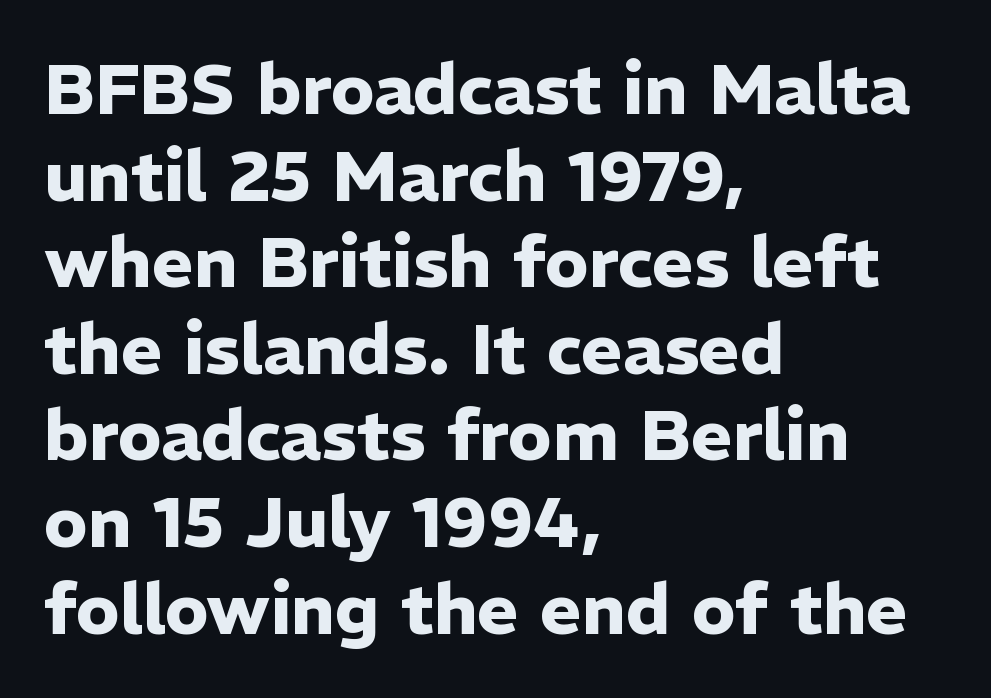
{"serif": "no", "italic": "no", "bold": "yes", "weight": "heavy", "width": "normal", "stroke_contrast": "low", "x_height": "medium", "monospaced": "no", "underline": "no", "align": "left", "line_spacing_ratio": 1.22, "letter_spacing": "normal", "letter_spacing_em": 0.0, "glyph_px": 71}
